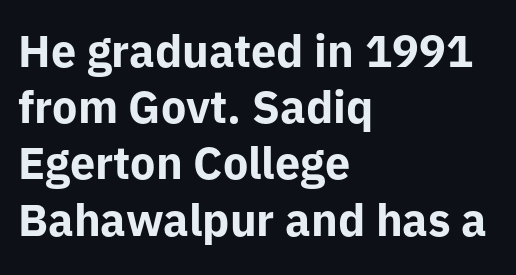
Q: Is the text bold? A: Yes.
Q: Is the text italic (slanted)? A: No, it is upright.
Q: Is the typeface a serif or a sans-serif typeface? A: Sans-serif.
Q: Is the text underlined? A: No.
Q: How is the paragraph aligned? A: Left-aligned.
Q: Is the spacing between letters normal or unusually wide? A: Normal.
Q: Is the spacing between lines tight, normal or loose? A: Normal.
Q: Width (condensed, normal, or wide)? A: Normal.
Q: Stroke contrast? A: Low.
Q: x-height? A: Medium.
Q: Monospaced? A: No.
